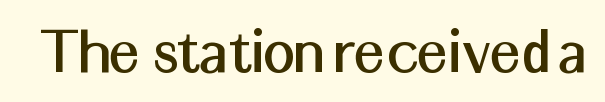
Think of a printed novel: that variable character pitch is what you see here. Words appear dense and cohesive because spacing is normal. No italicization has been applied; the sample stays upright. The foot of each line stays bare and open.
